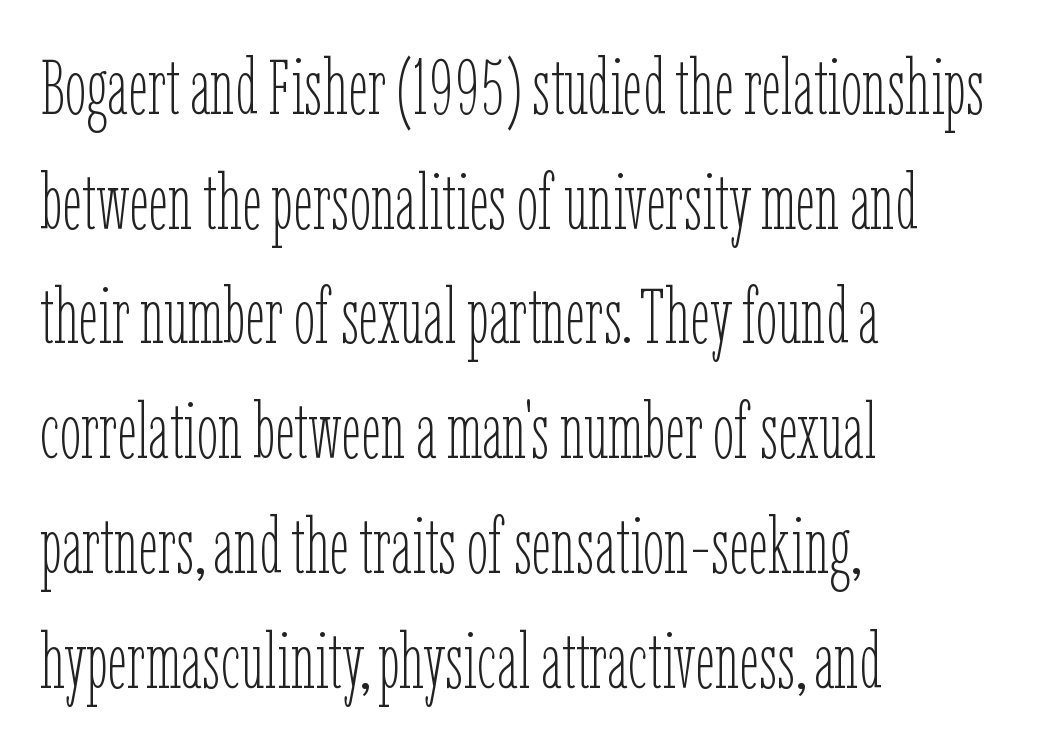
The image shows 77 px thin, condensed type, upright; set left-aligned, normal line spacing (1.49x), normal letter spacing, not underlined; low stroke contrast and a medium x-height.
